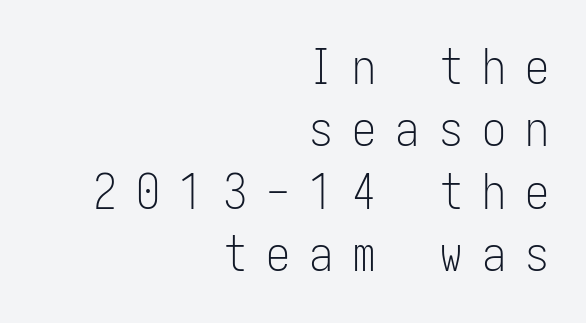
The image shows 48 px light, condensed sans-serif type, upright; set right-aligned, normal line spacing (1.3x), unusually wide letter spacing (+0.4 em), not underlined; low stroke contrast and a medium x-height.
